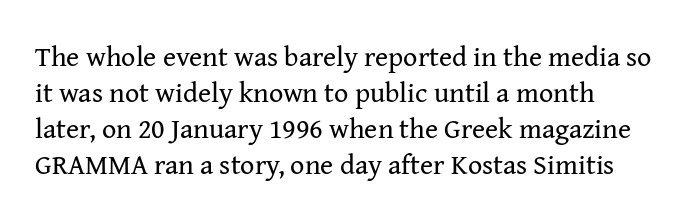
Q: Is the text bold? A: No.
Q: Is the text italic (slanted)? A: No, it is upright.
Q: Is the typeface a serif or a sans-serif typeface? A: Serif.
Q: Is the text underlined? A: No.
Q: How is the paragraph aligned? A: Left-aligned.
Q: Is the spacing between letters normal or unusually wide? A: Normal.
Q: Is the spacing between lines tight, normal or loose? A: Normal.
Q: Width (condensed, normal, or wide)? A: Normal.
Q: Stroke contrast? A: Medium.
Q: x-height? A: Medium.
Q: Monospaced? A: No.
